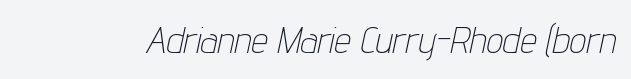
The image shows 37 px thin, condensed type, italic (leaning right); set normal letter spacing, not underlined; low stroke contrast and a medium x-height.
